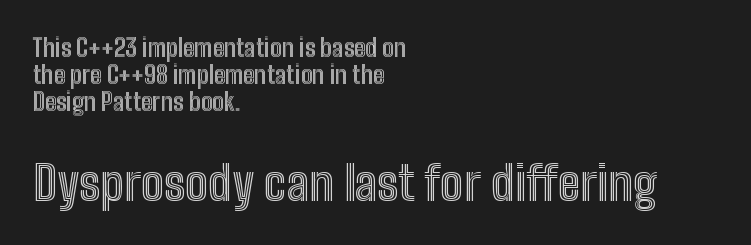
Q: Is the text italic (slanted)? A: No, it is upright.
Q: Is the text underlined? A: No.
Q: How is the paragraph aligned? A: Left-aligned.
Q: Is the spacing between letters normal or unusually wide? A: Normal.
Q: Is the spacing between lines tight, normal or loose? A: Tight.
Q: Which block of text is set in a larger size, the first (top) or the second (bottom)? A: The second (bottom) one.
Q: Width (condensed, normal, or wide)? A: Condensed.
Q: x-height? A: Medium.
Q: Monospaced? A: No.
